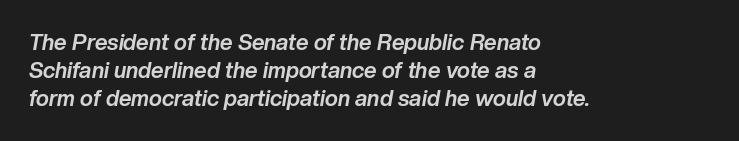
Observe the lean: these are italic letterforms. The zone under the glyphs is completely vacant. Evenly set lines give the paragraph a standard silhouette. Where is the straight margin? On the left.
